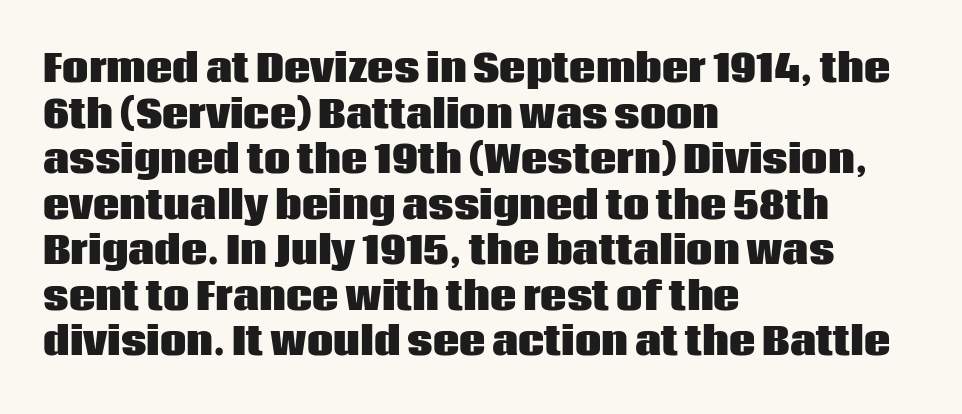
Q: Is the text bold? A: Yes.
Q: Is the text italic (slanted)? A: No, it is upright.
Q: Is the typeface a serif or a sans-serif typeface? A: Sans-serif.
Q: Is the text underlined? A: No.
Q: How is the paragraph aligned? A: Left-aligned.
Q: Is the spacing between letters normal or unusually wide? A: Normal.
Q: Width (condensed, normal, or wide)? A: Normal.
Q: Stroke contrast? A: Low.
Q: x-height? A: Large.
Q: Monospaced? A: No.
